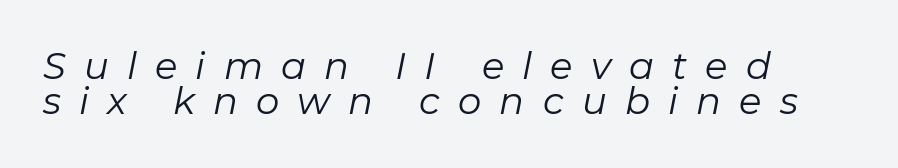
Descender tails drop into unmarked territory. This rendering widens character spacing well past its baseline value. Which margin do the lines hug? The left one — the right edge is uneven. Vertically, the passage feels compressed, each row crowding the next.
